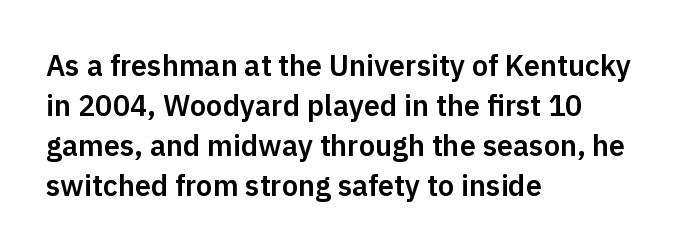
{"serif": "no", "italic": "no", "width": "normal", "stroke_contrast": "low", "x_height": "medium", "monospaced": "no", "underline": "no", "align": "left", "line_spacing": "normal", "line_spacing_ratio": 1.38, "letter_spacing": "normal", "letter_spacing_em": 0.0, "glyph_px": 29}
